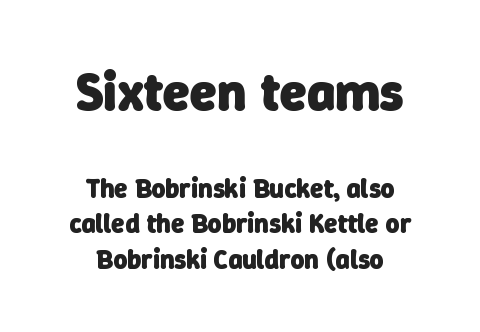
The image shows 54 px heavy sans-serif type; set centered, normal line spacing (1.31x), normal letter spacing, not underlined; the first (top) block is 2.0x larger; low stroke contrast and a medium x-height.
